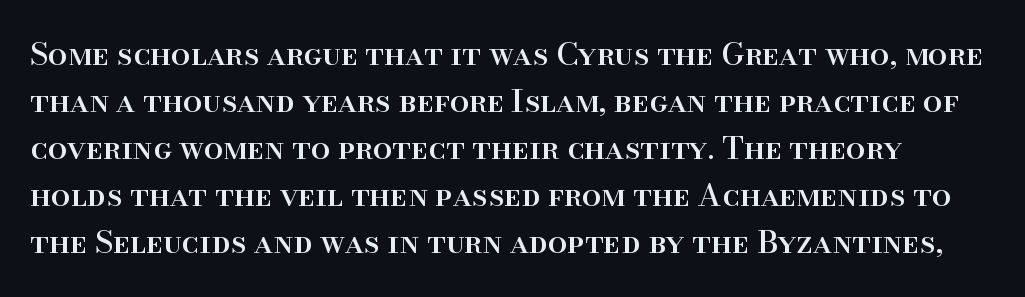
A typesetter would label this face a serif. The passage shown stacks its lines at a standard gap. The passage shown has conventional tracking throughout. Just letters on the line, the space beneath them empty. Is there any slant? The stems are plumb.
